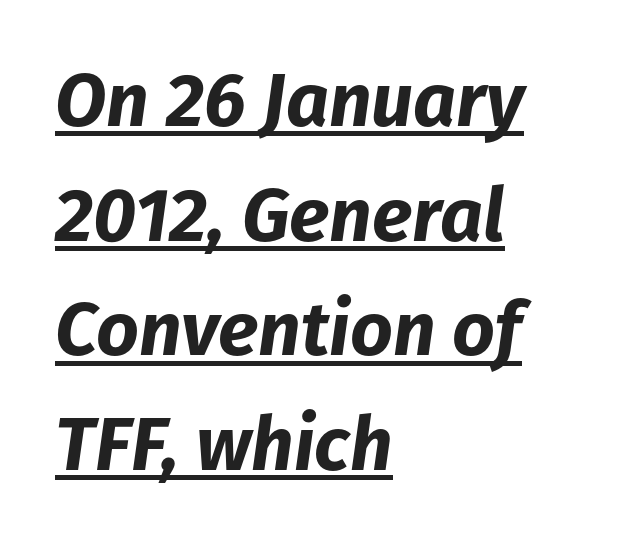
Emphasis by weight is at full strength: bold. Line beginnings align vertically; line endings do not. Notice how a bar underscores the lettering throughout. It's the slanting kind of type.
